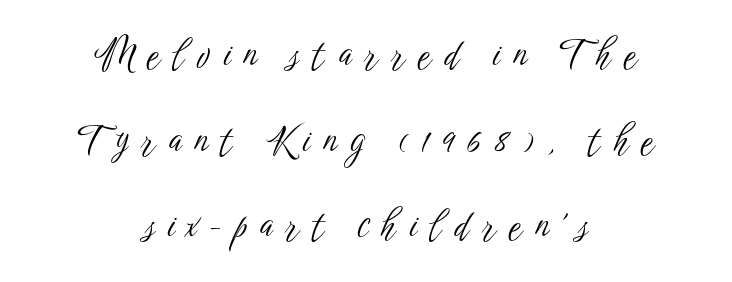
Spacing verdict: proportional, widths tailored to each character. Nothing sits at the stroke ends, so this counts as sans-serif. Spacing between characters has been opened up far beyond the box default. In terms of leading, this rendering errs on the spacious side.
